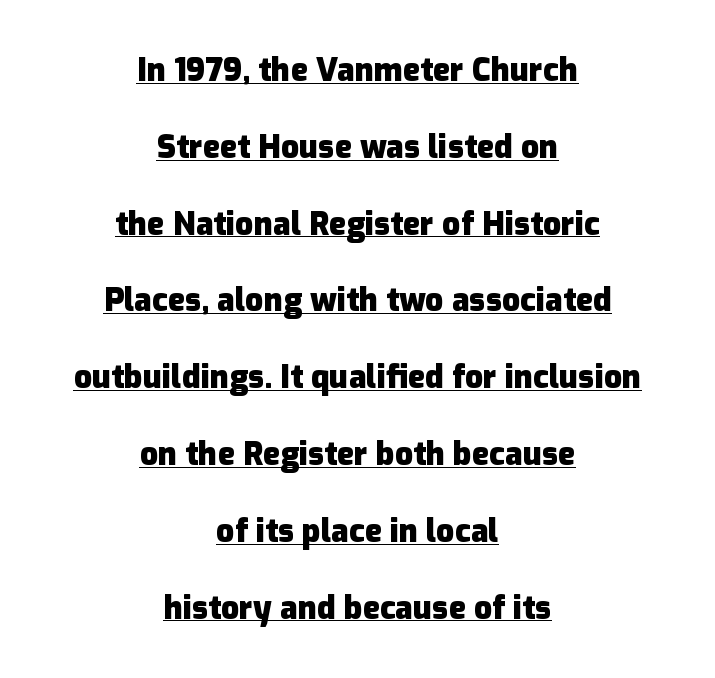
Does the leading feel generous? Absolutely, it's lavish. I'd call this a sans setting — the letters go barefoot. This sample uses plain, unmodified letter spacing. The passage is arranged like a title page — every line centered. Emphasis by weight is at full strength: bold.
